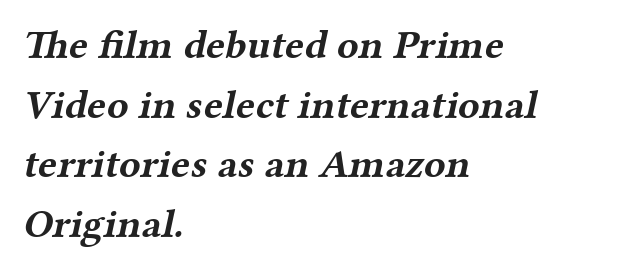
{"serif": "yes", "bold": "yes", "weight": "bold", "width": "wide", "stroke_contrast": "medium", "x_height": "medium", "monospaced": "no", "underline": "no", "align": "left", "line_spacing": "normal", "line_spacing_ratio": 1.49, "letter_spacing": "normal", "letter_spacing_em": 0.0, "glyph_px": 40}
